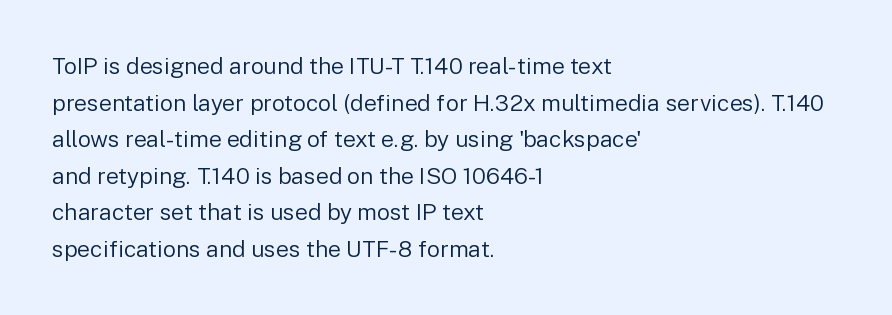
The image shows 23 px text type, upright; set left-aligned, normal line spacing (1.59x), normal letter spacing, not underlined.
